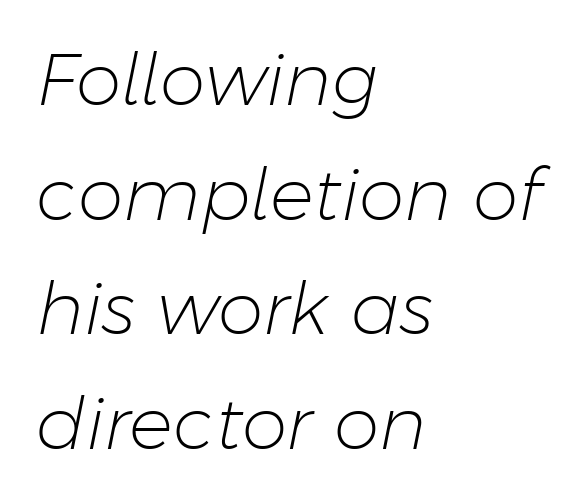
The image shows 73 px light type, italic (leaning right); set left-aligned, normal line spacing (1.57x), normal letter spacing, not underlined; low stroke contrast and a medium x-height.
